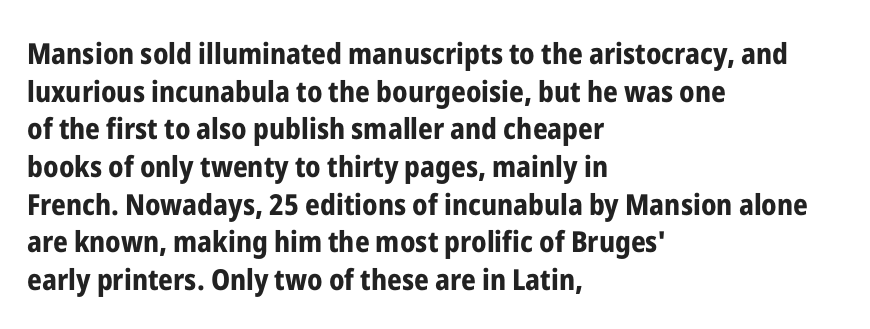
{"serif": "no", "italic": "no", "bold": "yes", "weight": "bold", "width": "condensed", "stroke_contrast": "low", "x_height": "medium", "monospaced": "no", "underline": "no", "align": "left", "line_spacing": "normal", "line_spacing_ratio": 1.3, "letter_spacing": "normal", "letter_spacing_em": 0.0, "glyph_px": 29}
